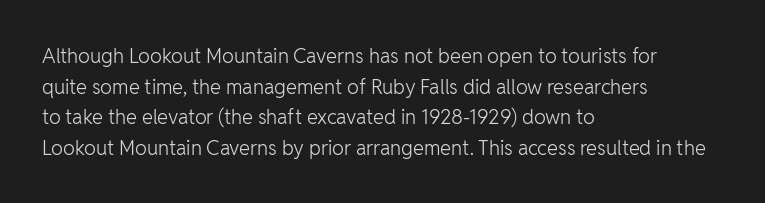
{"italic": "no", "bold": "no", "underline": "no", "align": "left", "line_spacing": "normal", "line_spacing_ratio": 1.53, "letter_spacing": "normal", "letter_spacing_em": 0.0, "glyph_px": 20}
